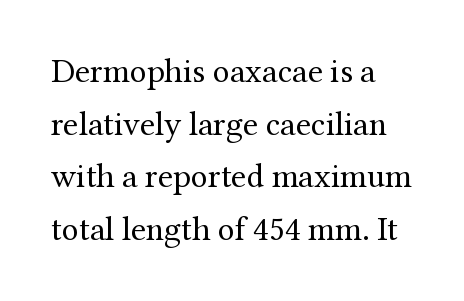
The image shows 34 px regular-weight serif type, upright; set left-aligned, normal line spacing (1.55x), normal letter spacing, not underlined; medium stroke contrast and a medium x-height.
